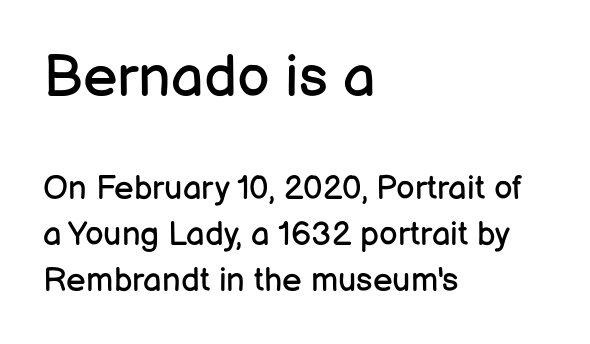
There is no visible air inserted between adjacent glyphs. These lines were composed using upright roman letters. The face used here is proportionally spaced, like ordinary book or web type. A clean baseline with only descenders dipping below it.
